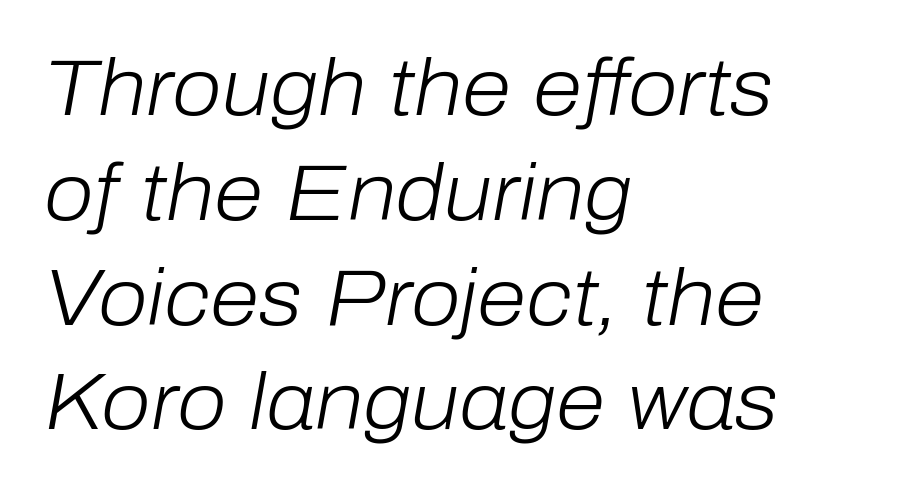
{"italic": "yes", "lean": "right", "slant_degrees": 10, "bold": "no", "weight": "light", "width": "normal", "stroke_contrast": "low", "x_height": "medium", "monospaced": "no", "underline": "no", "align": "left", "line_spacing": "normal", "line_spacing_ratio": 1.31, "letter_spacing": "normal", "letter_spacing_em": 0.0, "glyph_px": 80}
